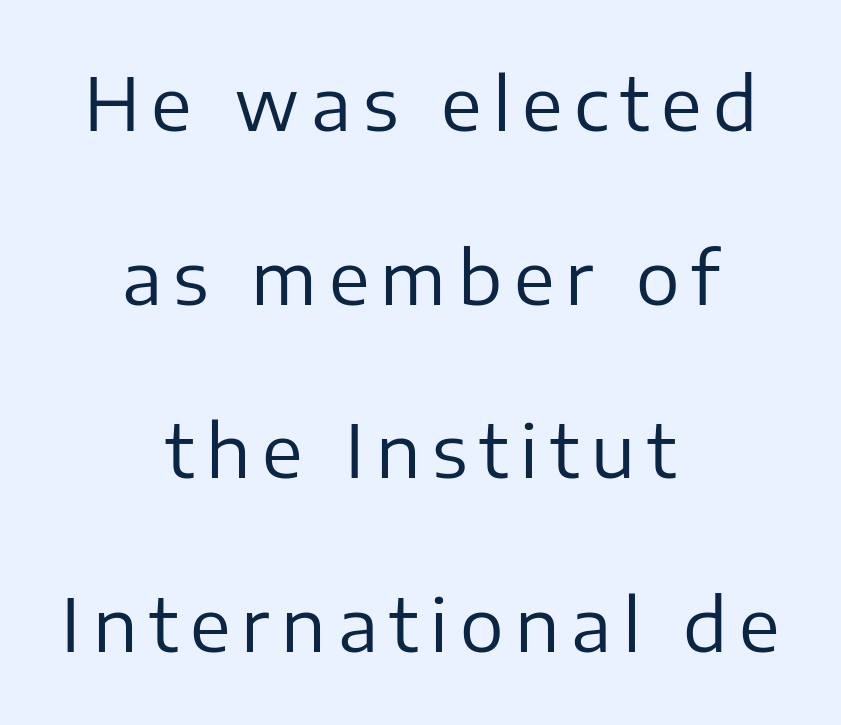
{"serif": "no", "italic": "no", "bold": "no", "weight": "regular", "width": "normal", "stroke_contrast": "low", "x_height": "medium", "monospaced": "no", "underline": "no", "align": "center", "line_spacing": "loose", "line_spacing_ratio": 2.38, "glyph_px": 73}
